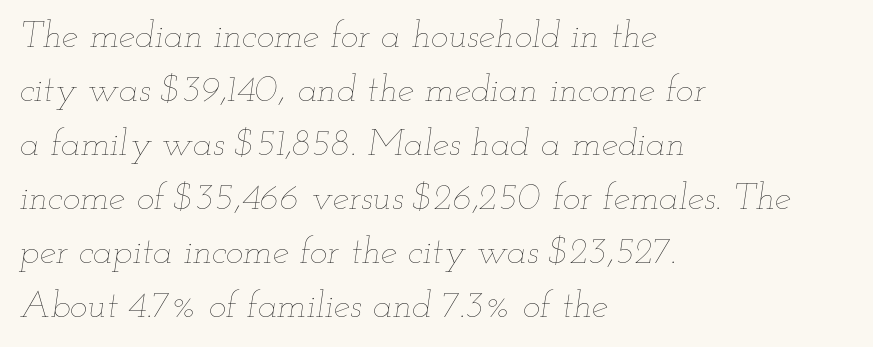
{"italic": "yes", "lean": "right", "slant_degrees": 12, "bold": "no", "weight": "thin", "width": "wide", "stroke_contrast": "low", "x_height": "small", "monospaced": "no", "underline": "no", "align": "left", "line_spacing": "normal", "line_spacing_ratio": 1.46, "letter_spacing": "normal", "letter_spacing_em": 0.0, "glyph_px": 37}
